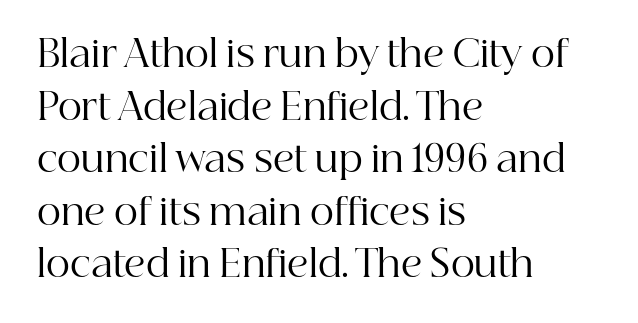
A serif font was chosen for this passage. Line beginnings align vertically; line endings do not. The lettering holds an erect, upright posture throughout. Each word holds together tightly as a unit, with standard inter-letter gaps.
